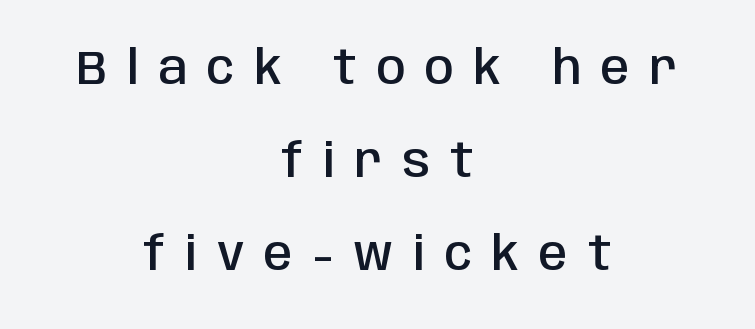
Q: Is the text bold? A: Semi-bold.
Q: Is the text italic (slanted)? A: No, it is upright.
Q: Is the typeface a serif or a sans-serif typeface? A: Sans-serif.
Q: Is the text underlined? A: No.
Q: How is the paragraph aligned? A: Centered.
Q: Is the spacing between letters normal or unusually wide? A: Unusually wide.
Q: Is the spacing between lines tight, normal or loose? A: Loose.
Q: Width (condensed, normal, or wide)? A: Condensed.
Q: Stroke contrast? A: Low.
Q: x-height? A: Large.
Q: Monospaced? A: No.
